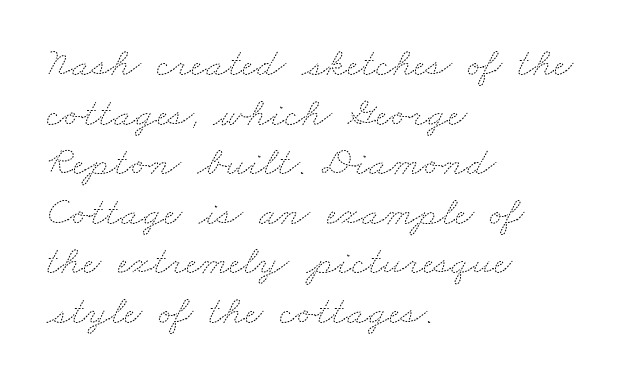
Q: Is the text bold? A: No.
Q: Is the text underlined? A: No.
Q: How is the paragraph aligned? A: Left-aligned.
Q: Is the spacing between letters normal or unusually wide? A: Normal.
Q: Width (condensed, normal, or wide)? A: Wide.
Q: Stroke contrast? A: Medium.
Q: x-height? A: Small.
Q: Monospaced? A: No.
